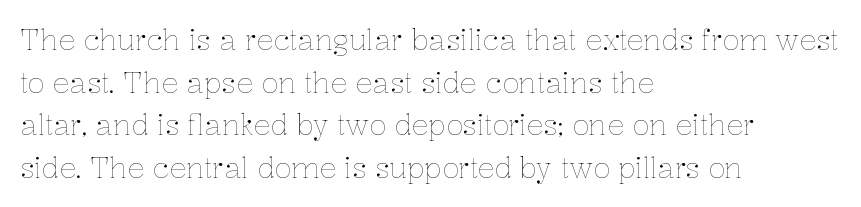
The image shows 28 px thin type, upright; set left-aligned, normal line spacing (1.52x), normal letter spacing, not underlined; low stroke contrast and a medium x-height.
